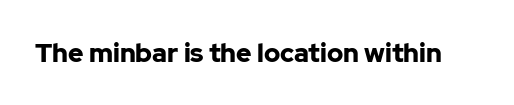
Q: Is the text bold? A: Yes.
Q: Is the text italic (slanted)? A: No, it is upright.
Q: Is the text underlined? A: No.
Q: Is the spacing between letters normal or unusually wide? A: Normal.
